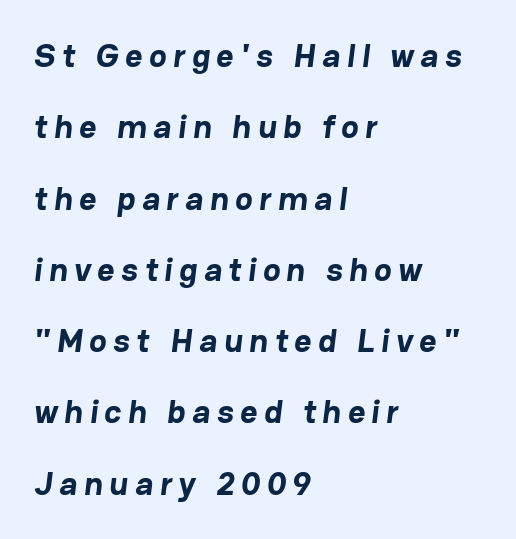
The designer went with a sans here, leaving each stem footless. You'd pick this weight for a headline — it's a proper bold. The passage shown has open, widely tracked lettering throughout. Note the varied advance widths — an 'i' is clearly narrower than an 'm'. This rendering features lettering with no underline. Summary of vertical rhythm: relaxed, with wide interline spacing.
